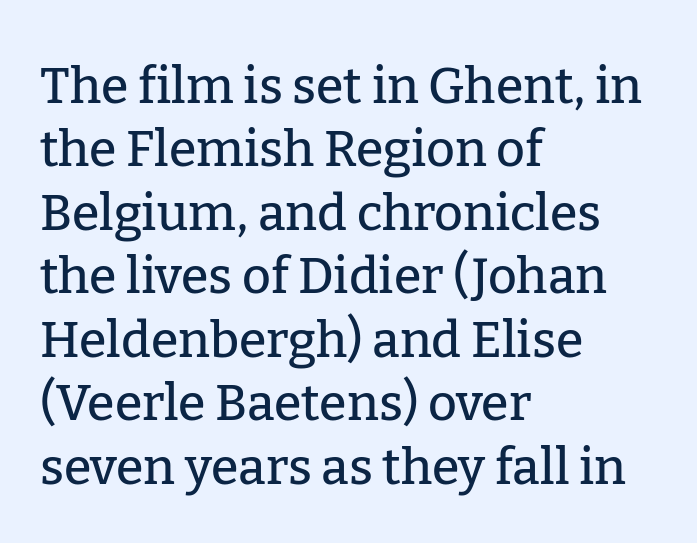
No extra tracking has been applied to these lines. Serif or sans? Serif — the stroke terminals have little feet. Beneath every word, the page is bare. The designer left line spacing at the default.
